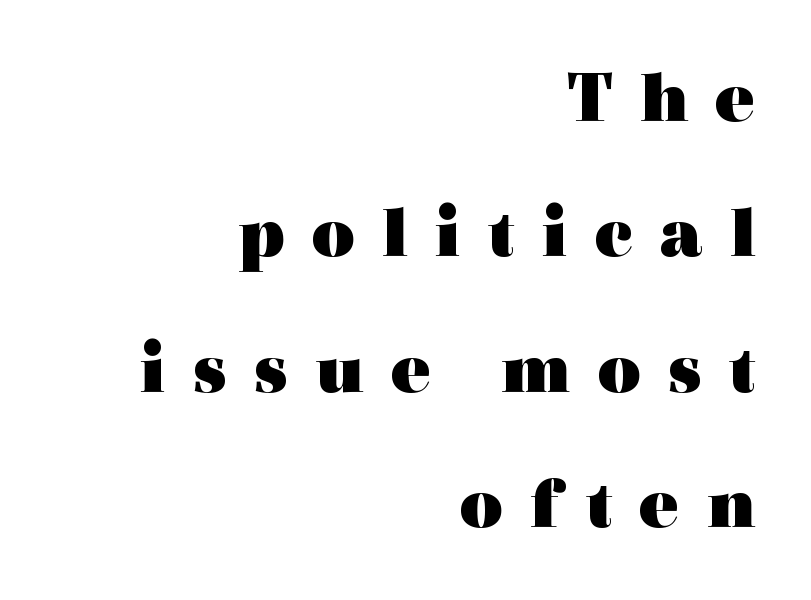
The rendering uses natural spacing where letterforms have individual widths. There is plenty of visible air inserted between adjacent glyphs. Italic? Not at all — the glyphs are vertical. The setting favours the right margin, as signatures and pull-quotes sometimes do. A typesetter would label this face a serif. The rendering uses a bold face; every stroke is thick and dark.
